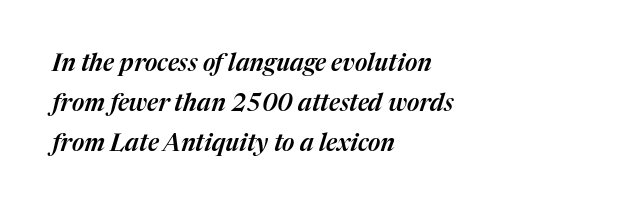
{"italic": "yes", "lean": "right", "slant_degrees": 17, "underline": "no", "align": "left", "line_spacing": "normal", "line_spacing_ratio": 1.66, "letter_spacing": "normal", "letter_spacing_em": 0.0, "glyph_px": 24}
